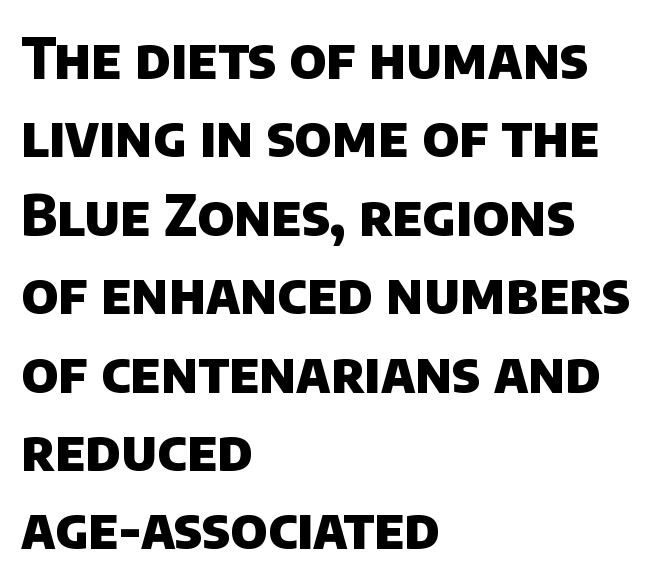
The image shows 56 px heavy sans-serif type; set left-aligned, normal line spacing (1.4x), normal letter spacing, not underlined; low stroke contrast and a large x-height.
